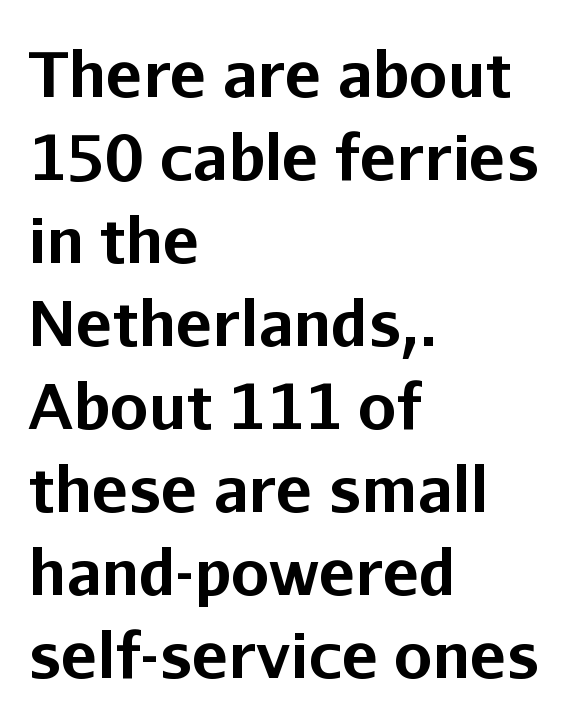
Q: Is the text bold? A: Yes.
Q: Is the text italic (slanted)? A: No, it is upright.
Q: Is the typeface a serif or a sans-serif typeface? A: Sans-serif.
Q: Is the text underlined? A: No.
Q: How is the paragraph aligned? A: Left-aligned.
Q: Is the spacing between letters normal or unusually wide? A: Normal.
Q: Is the spacing between lines tight, normal or loose? A: Normal.
Q: Width (condensed, normal, or wide)? A: Normal.
Q: Stroke contrast? A: Low.
Q: x-height? A: Medium.
Q: Monospaced? A: No.
